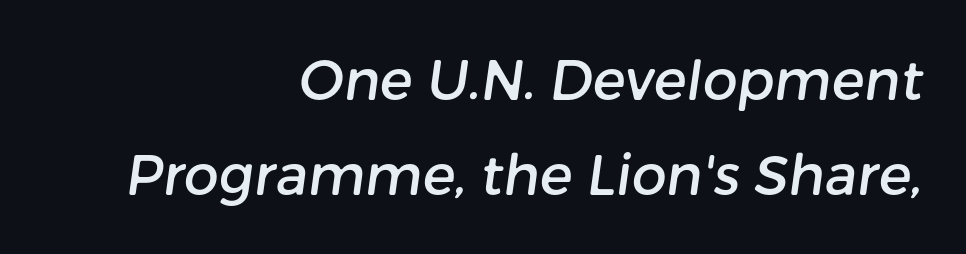
Q: Is the typeface a serif or a sans-serif typeface? A: Sans-serif.
Q: Is the text underlined? A: No.
Q: How is the paragraph aligned? A: Right-aligned.
Q: Is the spacing between letters normal or unusually wide? A: Normal.
Q: Width (condensed, normal, or wide)? A: Normal.
Q: Stroke contrast? A: Low.
Q: x-height? A: Medium.
Q: Monospaced? A: No.
